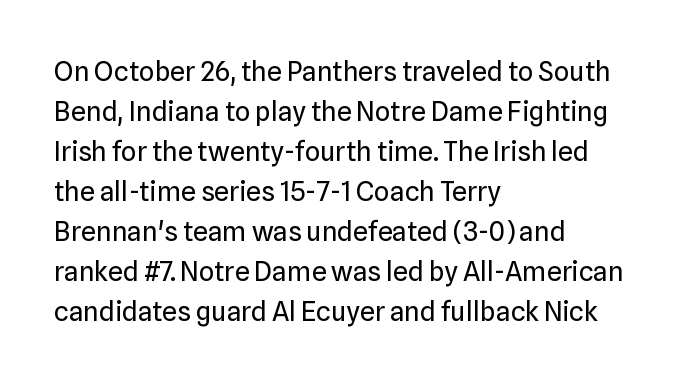
{"italic": "no", "bold": "no", "underline": "no", "align": "left", "line_spacing": "normal", "line_spacing_ratio": 1.48, "letter_spacing": "normal", "letter_spacing_em": 0.0, "glyph_px": 27}
